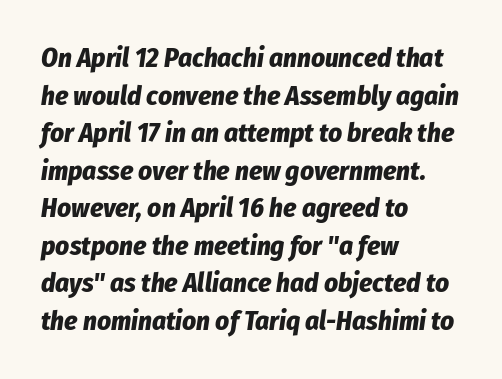
{"italic": "yes", "lean": "right", "slant_degrees": 8, "bold": "yes", "underline": "no", "align": "left", "line_spacing": "normal", "line_spacing_ratio": 1.39, "letter_spacing": "normal", "letter_spacing_em": 0.0, "glyph_px": 27}
